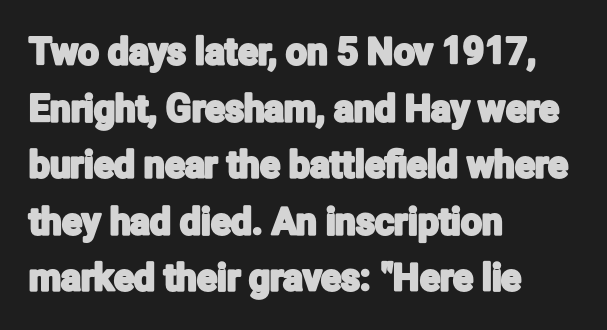
{"serif": "no", "italic": "no", "width": "condensed", "stroke_contrast": "low", "x_height": "medium", "monospaced": "no", "underline": "no", "align": "left", "line_spacing": "normal", "line_spacing_ratio": 1.53, "letter_spacing": "normal", "letter_spacing_em": 0.0, "glyph_px": 37}
